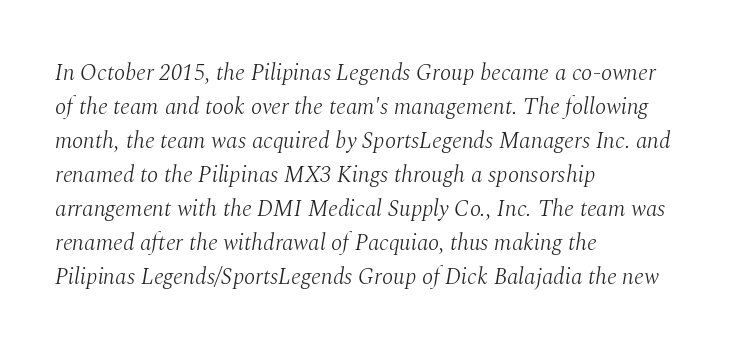
Q: Is the text bold? A: No.
Q: Is the text italic (slanted)? A: Yes, it leans right by about 10 degrees.
Q: Is the text underlined? A: No.
Q: How is the paragraph aligned? A: Left-aligned.
Q: Is the spacing between letters normal or unusually wide? A: Normal.
Q: Is the spacing between lines tight, normal or loose? A: Normal.
